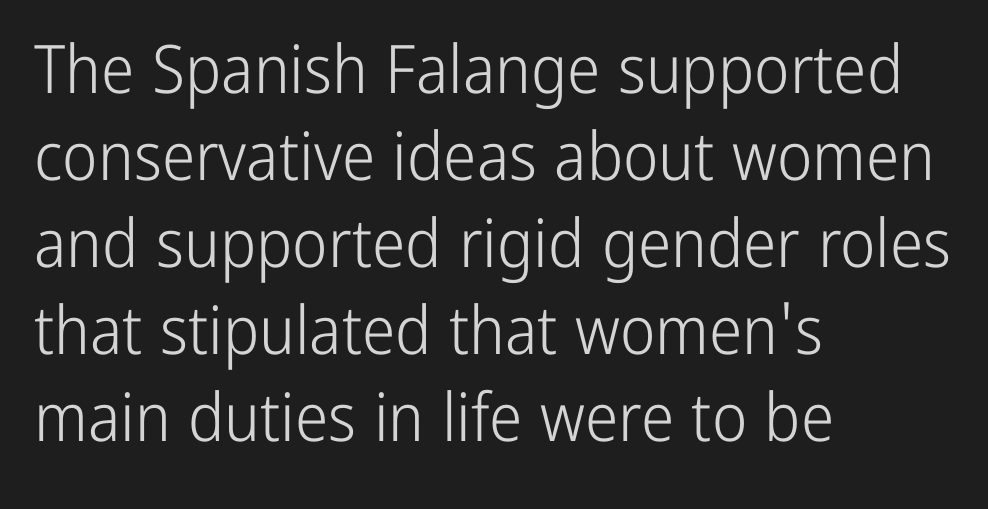
Q: Is the text bold? A: No.
Q: Is the text italic (slanted)? A: No, it is upright.
Q: Is the typeface a serif or a sans-serif typeface? A: Sans-serif.
Q: Is the text underlined? A: No.
Q: How is the paragraph aligned? A: Left-aligned.
Q: Is the spacing between letters normal or unusually wide? A: Normal.
Q: Is the spacing between lines tight, normal or loose? A: Normal.
Q: Width (condensed, normal, or wide)? A: Condensed.
Q: Stroke contrast? A: Low.
Q: x-height? A: Medium.
Q: Monospaced? A: No.
